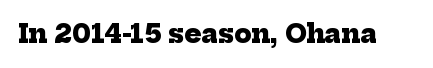
{"bold": "yes", "underline": "no", "letter_spacing": "normal", "letter_spacing_em": 0.0, "glyph_px": 25}
